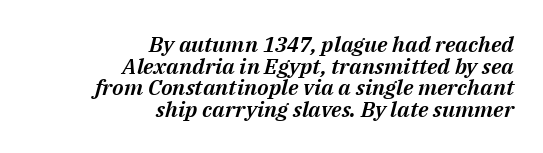
{"italic": "yes", "lean": "right", "slant_degrees": 14, "underline": "no", "align": "right", "line_spacing": "tight", "line_spacing_ratio": 0.98, "letter_spacing": "normal", "letter_spacing_em": 0.0, "glyph_px": 22}
